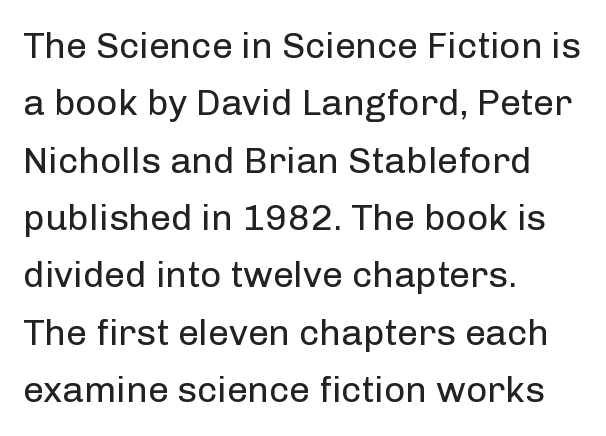
{"serif": "no", "italic": "no", "bold": "no", "weight": "regular", "width": "normal", "stroke_contrast": "low", "x_height": "medium", "monospaced": "no", "underline": "no", "align": "left", "line_spacing": "normal", "line_spacing_ratio": 1.55, "letter_spacing": "normal", "letter_spacing_em": 0.0, "glyph_px": 37}
